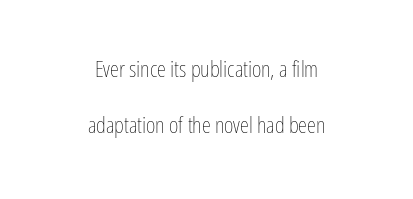
Q: Is the text bold? A: No.
Q: Is the text italic (slanted)? A: No, it is upright.
Q: Is the text underlined? A: No.
Q: How is the paragraph aligned? A: Centered.
Q: Is the spacing between letters normal or unusually wide? A: Normal.
Q: Is the spacing between lines tight, normal or loose? A: Loose.
